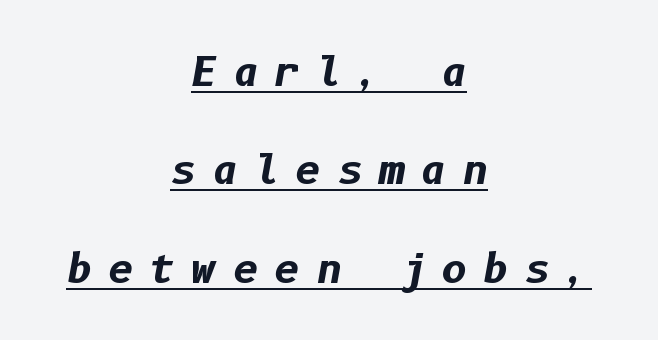
The image shows 40 px bold type, italic (leaning right); set centered, loose line spacing (2.46x), unusually wide letter spacing (+0.39 em), underlined; low stroke contrast and a medium x-height.
